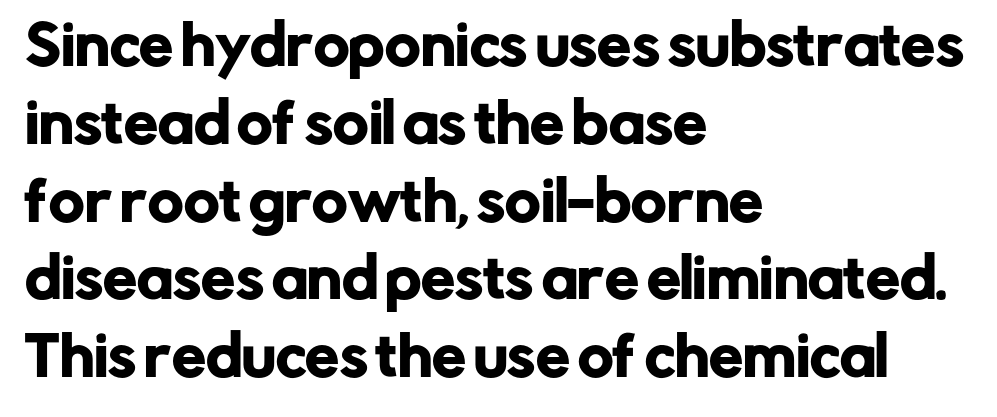
Q: Is the text italic (slanted)? A: No, it is upright.
Q: Is the typeface a serif or a sans-serif typeface? A: Sans-serif.
Q: Is the text underlined? A: No.
Q: How is the paragraph aligned? A: Left-aligned.
Q: Is the spacing between letters normal or unusually wide? A: Normal.
Q: Is the spacing between lines tight, normal or loose? A: Normal.
Q: Width (condensed, normal, or wide)? A: Normal.
Q: Stroke contrast? A: Low.
Q: x-height? A: Medium.
Q: Monospaced? A: No.
